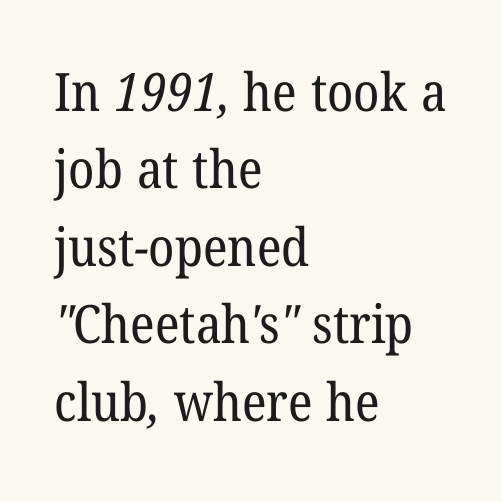
Q: Is the text bold? A: No.
Q: Is the typeface a serif or a sans-serif typeface? A: Serif.
Q: Is the text underlined? A: No.
Q: How is the paragraph aligned? A: Left-aligned.
Q: Is the spacing between letters normal or unusually wide? A: Normal.
Q: Is the spacing between lines tight, normal or loose? A: Normal.
Q: Width (condensed, normal, or wide)? A: Normal.
Q: Stroke contrast? A: Low.
Q: x-height? A: Medium.
Q: Monospaced? A: No.
